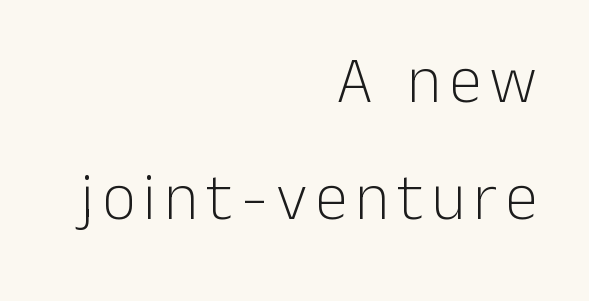
No italicization has been applied; the sample stays upright. The lines are quadded right. The typeface has the unassuming heft of standard copy or less. Type style note: lacks serifs.
